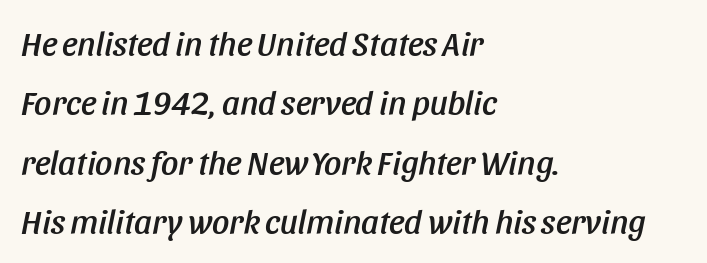
{"italic": "yes", "lean": "right", "slant_degrees": 11, "width": "condensed", "stroke_contrast": "low", "x_height": "large", "monospaced": "no", "underline": "no", "align": "left", "line_spacing_ratio": 1.75, "letter_spacing": "normal", "letter_spacing_em": 0.0, "glyph_px": 34}
